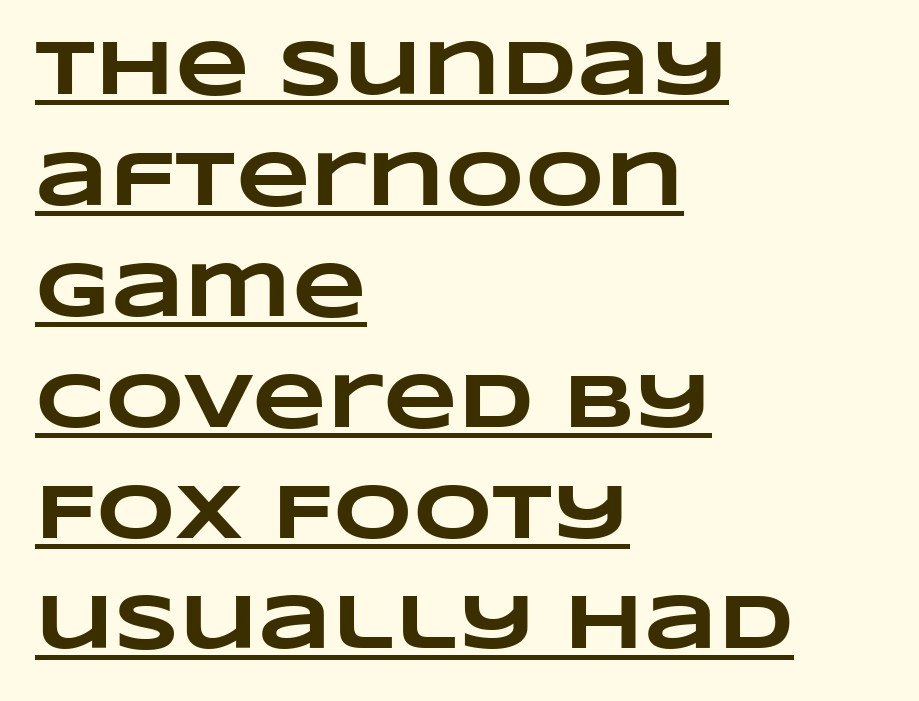
{"bold": "yes", "weight": "heavy", "width": "wide", "stroke_contrast": "low", "x_height": "large", "monospaced": "no", "underline": "yes", "align": "left", "line_spacing": "normal", "line_spacing_ratio": 1.44, "letter_spacing": "normal", "letter_spacing_em": 0.0, "glyph_px": 77}
